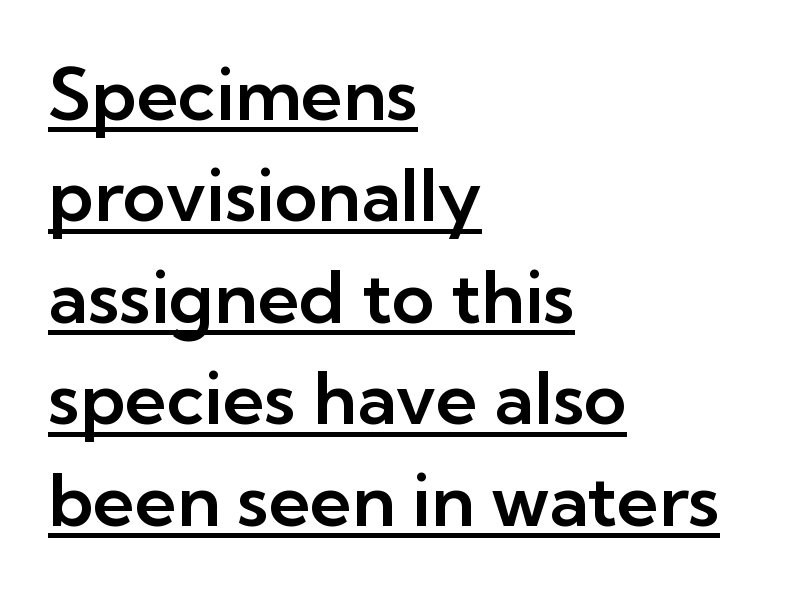
Nothing sits at the stroke ends, so this counts as sans-serif. Italic: no, the glyphs are upright roman. Look at the tracking — it's just the regular setting, nothing added. The typesetter has applied underlining to the passage shown. Each letter keeps its own natural width here, so spacing adapts to shape. Reading down the column, the eye jumps a familiar distance to each next line.
